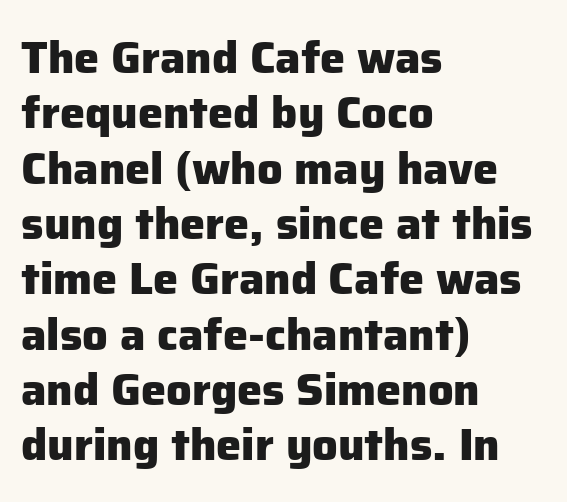
Q: Is the text bold? A: Yes.
Q: Is the text italic (slanted)? A: No, it is upright.
Q: Is the typeface a serif or a sans-serif typeface? A: Sans-serif.
Q: Is the text underlined? A: No.
Q: How is the paragraph aligned? A: Left-aligned.
Q: Is the spacing between letters normal or unusually wide? A: Normal.
Q: Width (condensed, normal, or wide)? A: Normal.
Q: Stroke contrast? A: Low.
Q: x-height? A: Medium.
Q: Monospaced? A: No.
